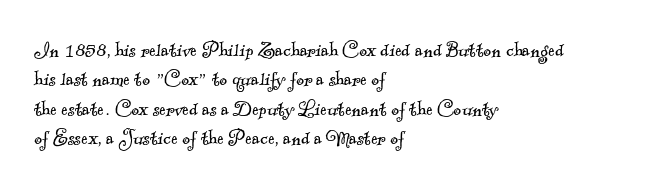
No extra tracking has been applied to these lines. The typesetting does not lean heavy: it is not bold. In CSS terms this would be text-align: left. Decoration check: the copy has no underline.
